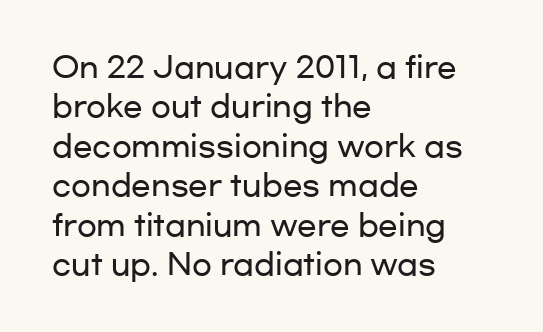
Q: Is the text italic (slanted)? A: No, it is upright.
Q: Is the typeface a serif or a sans-serif typeface? A: Sans-serif.
Q: Is the text underlined? A: No.
Q: How is the paragraph aligned? A: Left-aligned.
Q: Is the spacing between letters normal or unusually wide? A: Normal.
Q: Is the spacing between lines tight, normal or loose? A: Normal.
Q: Width (condensed, normal, or wide)? A: Wide.
Q: Stroke contrast? A: Low.
Q: x-height? A: Medium.
Q: Monospaced? A: No.
